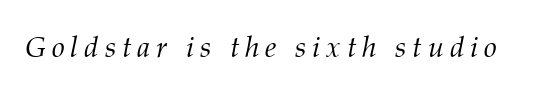
Q: Is the text bold? A: No.
Q: Is the text italic (slanted)? A: Yes, it leans right by about 12 degrees.
Q: Is the typeface a serif or a sans-serif typeface? A: Serif.
Q: Is the text underlined? A: No.
Q: Is the spacing between letters normal or unusually wide? A: Unusually wide.
Q: Width (condensed, normal, or wide)? A: Normal.
Q: Stroke contrast? A: Medium.
Q: x-height? A: Medium.
Q: Monospaced? A: No.
